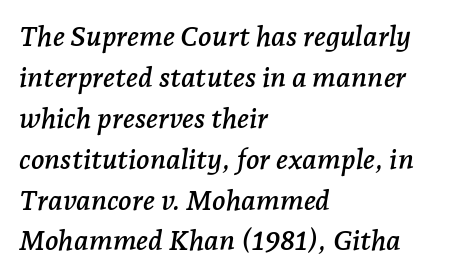
{"serif": "yes", "italic": "yes", "lean": "right", "slant_degrees": 7, "width": "normal", "stroke_contrast": "low", "x_height": "medium", "monospaced": "no", "underline": "no", "align": "left", "line_spacing": "normal", "line_spacing_ratio": 1.46, "letter_spacing": "normal", "letter_spacing_em": 0.0, "glyph_px": 28}
